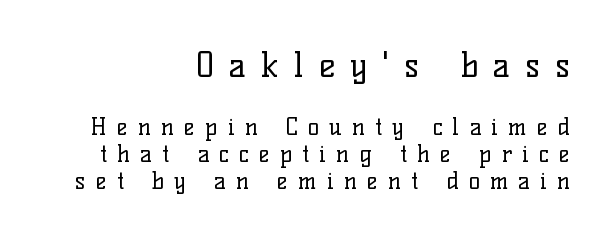
Q: Is the text bold? A: No.
Q: Is the text italic (slanted)? A: No, it is upright.
Q: Is the typeface a serif or a sans-serif typeface? A: Serif.
Q: Is the text underlined? A: No.
Q: How is the paragraph aligned? A: Right-aligned.
Q: Is the spacing between letters normal or unusually wide? A: Unusually wide.
Q: Which block of text is set in a larger size, the first (top) or the second (bottom)? A: The first (top) one.
Q: Width (condensed, normal, or wide)? A: Normal.
Q: Stroke contrast? A: Low.
Q: x-height? A: Medium.
Q: Monospaced? A: No.
